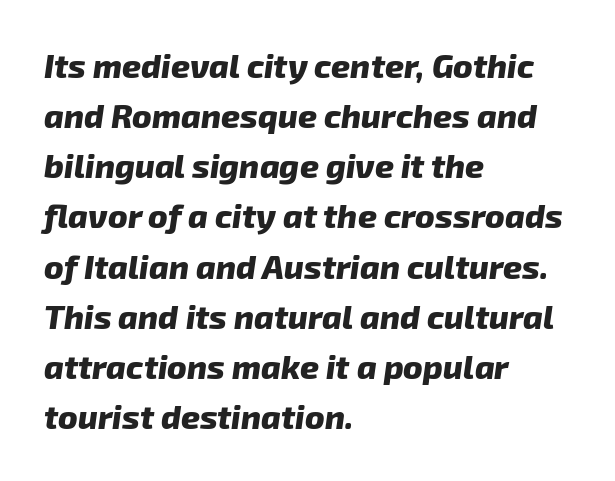
The image shows 33 px heavy sans-serif type; set left-aligned, normal line spacing (1.52x), normal letter spacing, not underlined; low stroke contrast and a medium x-height.
